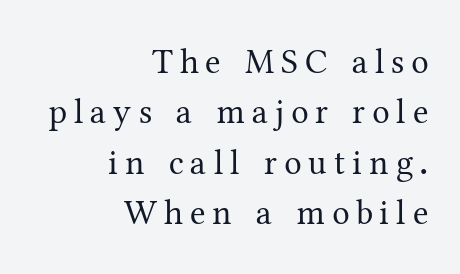
{"serif": "yes", "italic": "no", "bold": "no", "weight": "regular", "width": "normal", "stroke_contrast": "medium", "x_height": "medium", "monospaced": "no", "underline": "no", "align": "right", "line_spacing": "normal", "line_spacing_ratio": 1.44, "letter_spacing": "wide", "letter_spacing_em": 0.2, "glyph_px": 35}
